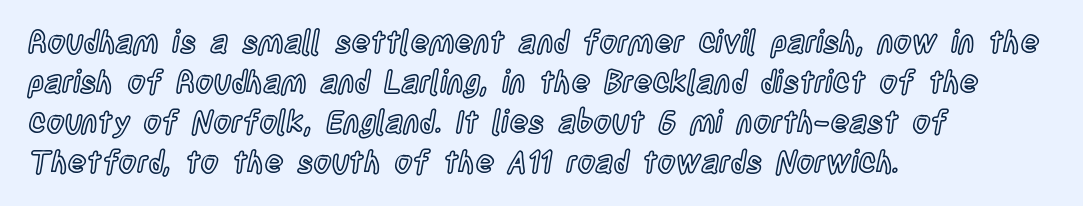
Think of a printed novel: that variable character pitch is what you see here. The space between consecutive lines is moderate. Honestly, the letter spacing is just normal — you wouldn't notice it. No word sits above an underline.
